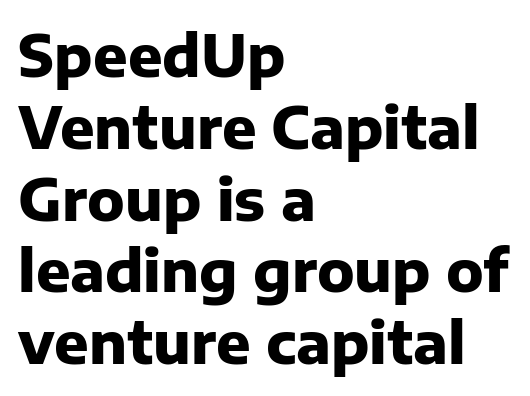
{"serif": "no", "italic": "no", "bold": "yes", "weight": "heavy", "width": "normal", "stroke_contrast": "low", "x_height": "medium", "monospaced": "no", "underline": "no", "align": "left", "line_spacing": "normal", "line_spacing_ratio": 1.26, "letter_spacing": "normal", "letter_spacing_em": 0.0, "glyph_px": 57}
